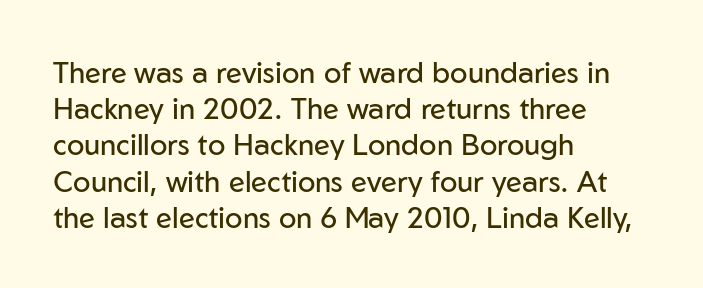
The passage shown is not bold in any degree. This rendering features lettering with no underline. Tall strokes in this sample are plumb rather than angled. Alignment: flush left. Notice how descenders clear the ascenders below comfortably — that's standard leading.
